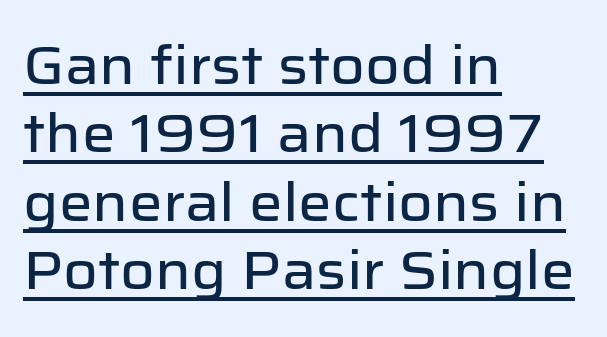
The image shows 53 px sans-serif type, upright; set left-aligned, normal line spacing (1.29x), normal letter spacing, underlined; low stroke contrast and a medium x-height.
